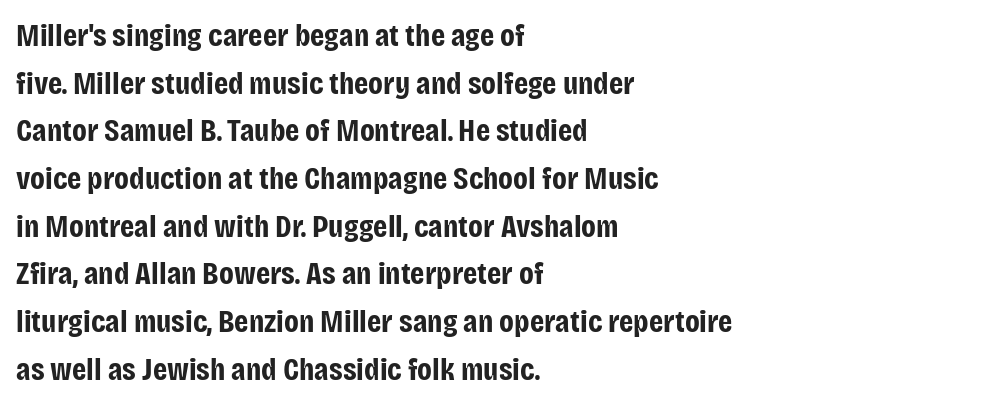
The glyphs have the mass of a bold cut. Each letter keeps its own natural width here, so spacing adapts to shape. Any mark beneath the type? The region is blank. Nothing sits at the stroke ends, so this counts as sans-serif. What stands out about the letter spacing? Nothing — it is the standard amount.
